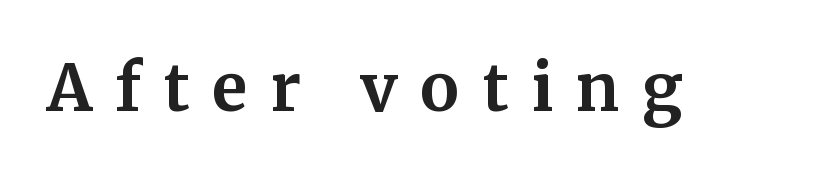
{"serif": "yes", "italic": "no", "bold": "yes", "weight": "bold", "width": "normal", "stroke_contrast": "medium", "x_height": "medium", "monospaced": "no", "underline": "no", "letter_spacing": "wide", "letter_spacing_em": 0.34, "glyph_px": 65}
